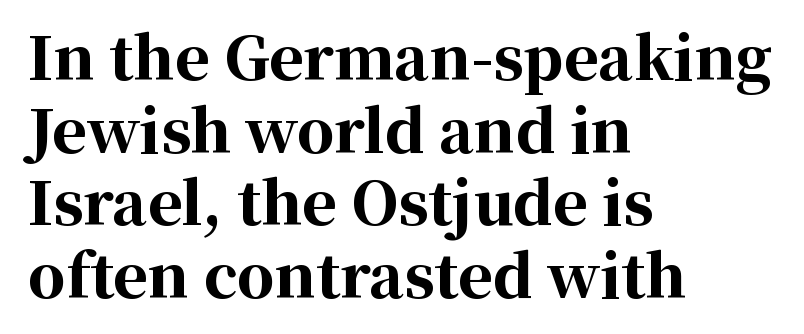
Teacher's note: observe the even left margin — that is flush-left alignment. Clear beneath every line of the passage. Heavy-handed strokes throughout: this text is bold. This is the regular roman posture of the typeface. Is this a fixed-width face? No — the glyphs have proportional, varying widths. Letter spacing: default.
